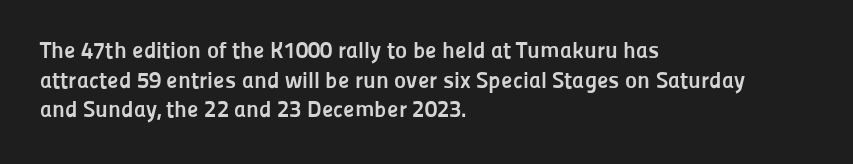
Q: Is the text bold? A: Yes.
Q: Is the text italic (slanted)? A: No, it is upright.
Q: Is the text underlined? A: No.
Q: How is the paragraph aligned? A: Left-aligned.
Q: Is the spacing between letters normal or unusually wide? A: Normal.
Q: Is the spacing between lines tight, normal or loose? A: Normal.
